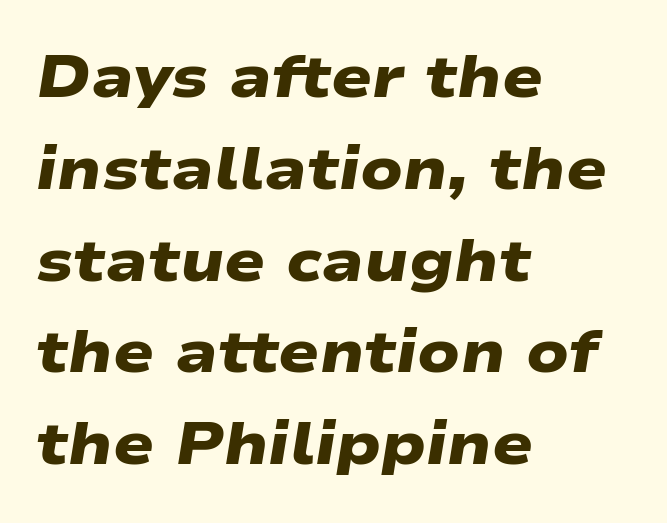
Plain, unruled lines of type. This rendering uses left alignment, leaving the right contour irregular. Standard letterfit; no display-style spreading of the glyphs. Look at the stroke-to-counter ratio: heavy, a bold. Here the designer chose a conventional face with non-uniform glyph widths. Leading matches the norm, producing a regular column.
